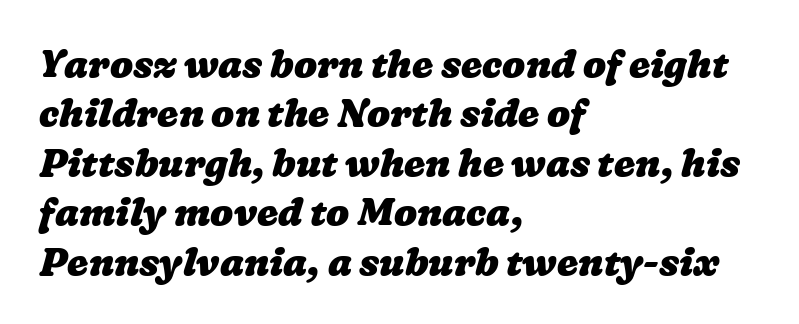
{"bold": "yes", "weight": "heavy", "width": "wide", "stroke_contrast": "low", "x_height": "medium", "monospaced": "no", "underline": "no", "align": "left", "line_spacing": "normal", "line_spacing_ratio": 1.3, "letter_spacing": "normal", "letter_spacing_em": 0.0, "glyph_px": 38}
